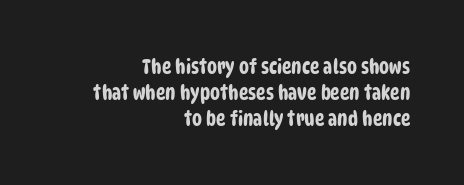
Q: Is the text underlined? A: No.
Q: How is the paragraph aligned? A: Right-aligned.
Q: Is the spacing between letters normal or unusually wide? A: Normal.
Q: Is the spacing between lines tight, normal or loose? A: Normal.
